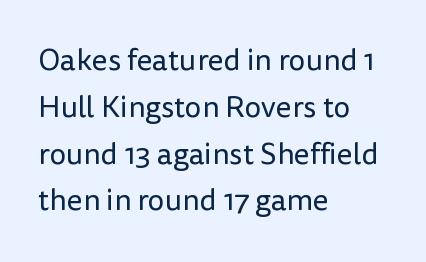
{"serif": "no", "italic": "no", "bold": "no", "weight": "regular", "width": "normal", "stroke_contrast": "low", "x_height": "medium", "monospaced": "no", "underline": "no", "align": "left", "line_spacing": "normal", "line_spacing_ratio": 1.56, "letter_spacing": "normal", "letter_spacing_em": 0.0, "glyph_px": 30}
